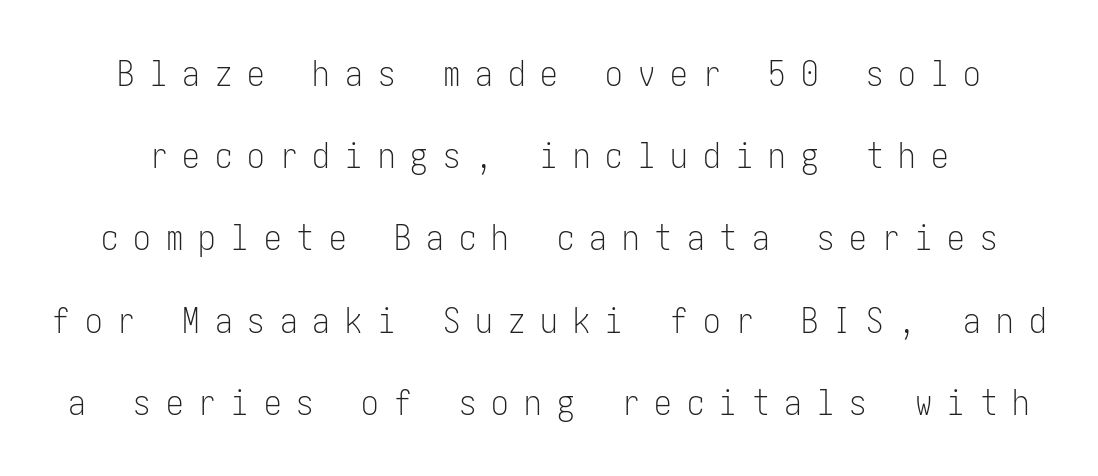
{"serif": "no", "italic": "no", "bold": "no", "weight": "light", "width": "condensed", "stroke_contrast": "low", "x_height": "medium", "underline": "no", "line_spacing": "loose", "line_spacing_ratio": 2.35, "letter_spacing": "wide", "letter_spacing_em": 0.43, "glyph_px": 35}
